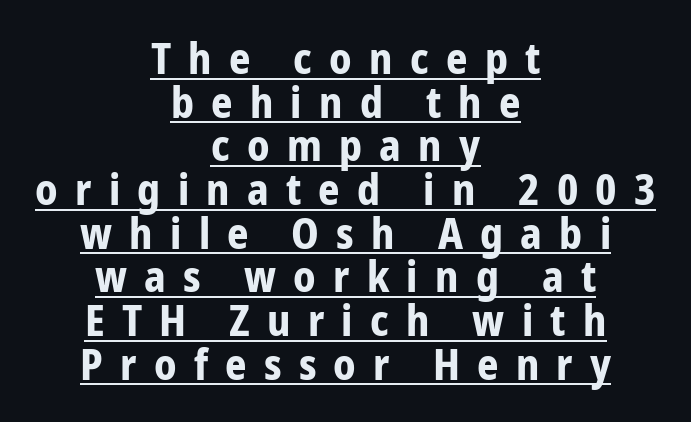
{"serif": "no", "italic": "no", "bold": "yes", "weight": "bold", "width": "condensed", "stroke_contrast": "low", "x_height": "medium", "monospaced": "no", "underline": "yes", "align": "center", "line_spacing": "tight", "line_spacing_ratio": 1.04, "letter_spacing": "wide", "letter_spacing_em": 0.41, "glyph_px": 42}
